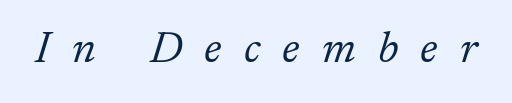
The image shows 44 px light serif type, italic (leaning right); set unusually wide letter spacing (+0.5 em), not underlined; low stroke contrast and a medium x-height.
